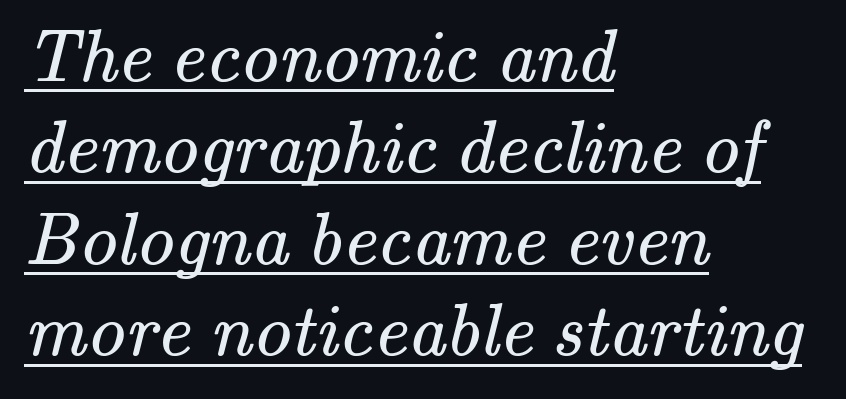
The image shows 75 px regular-weight serif type; set left-aligned, line spacing 1.22x, normal letter spacing, underlined; medium stroke contrast and a small x-height.
